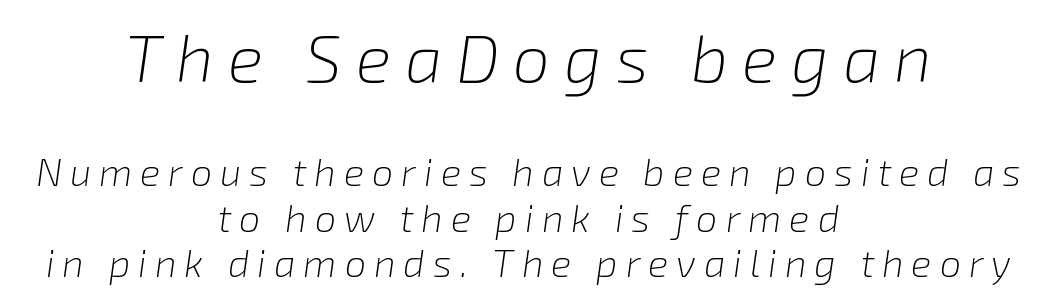
Observe the lean: these are italic letterforms. Inter-character spacing is expanded well beyond the font's built-in metrics. Each letter keeps its own natural width here, so spacing adapts to shape. Check under the words: just untouched page. Every row of glyphs is offset so its center matches the block's center. Typesetter's note — upper block bumped up in size, lower block left smaller.
